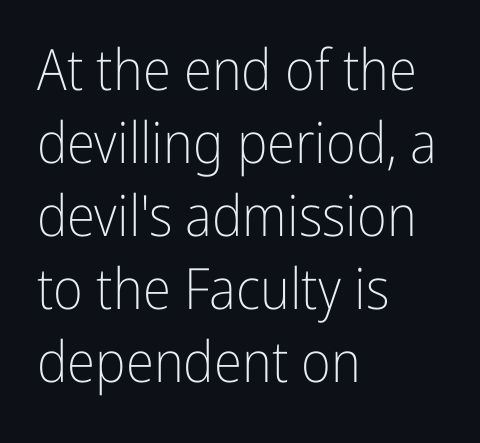
The image shows 57 px light, condensed sans-serif type, upright; set left-aligned, normal line spacing (1.28x), normal letter spacing, not underlined; low stroke contrast and a medium x-height.
